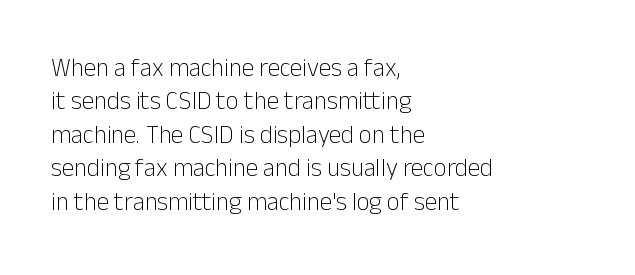
The image shows 25 px text type, upright; set left-aligned, normal line spacing (1.34x), normal letter spacing, not underlined.
